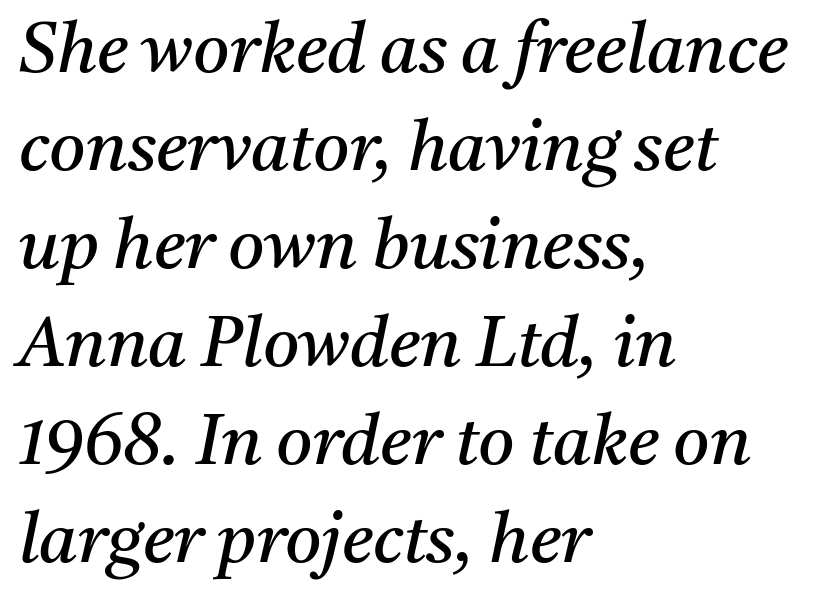
The image shows 70 px regular-weight serif type, italic (leaning right); set left-aligned, normal line spacing (1.4x), normal letter spacing, not underlined; medium stroke contrast and a medium x-height.
